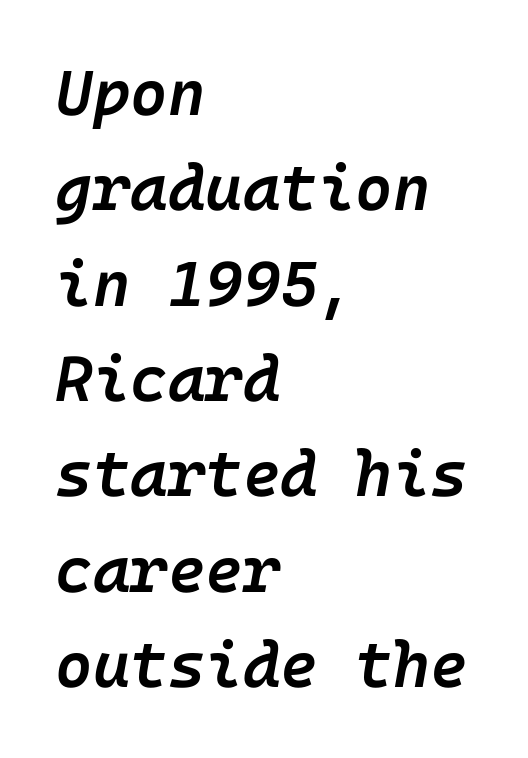
{"italic": "yes", "lean": "right", "slant_degrees": 10, "bold": "semi", "weight": "semibold", "width": "normal", "stroke_contrast": "low", "x_height": "medium", "underline": "no", "align": "left", "line_spacing": "normal", "line_spacing_ratio": 1.49, "letter_spacing": "normal", "letter_spacing_em": 0.0, "glyph_px": 64}
